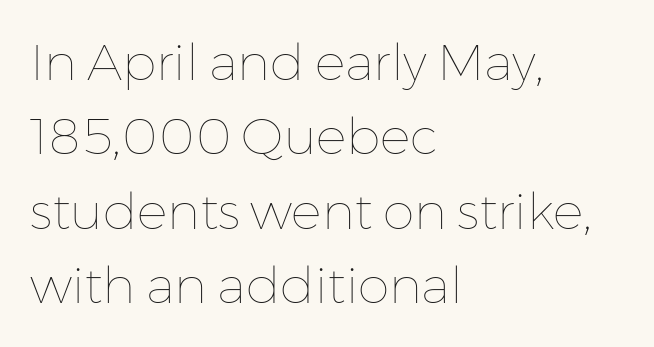
The image shows 51 px thin type, upright; set left-aligned, normal line spacing (1.46x), normal letter spacing, not underlined; low stroke contrast and a medium x-height.
